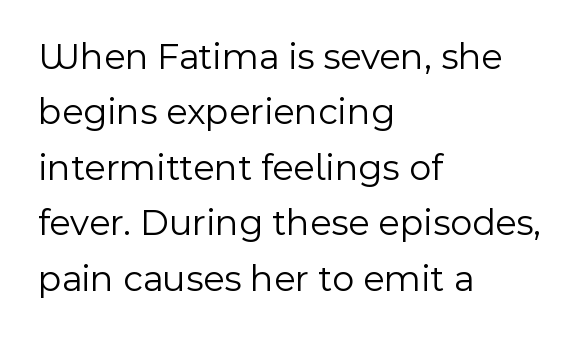
The image shows 38 px light sans-serif type, upright; set left-aligned, normal line spacing (1.46x), normal letter spacing, not underlined; a medium x-height.
